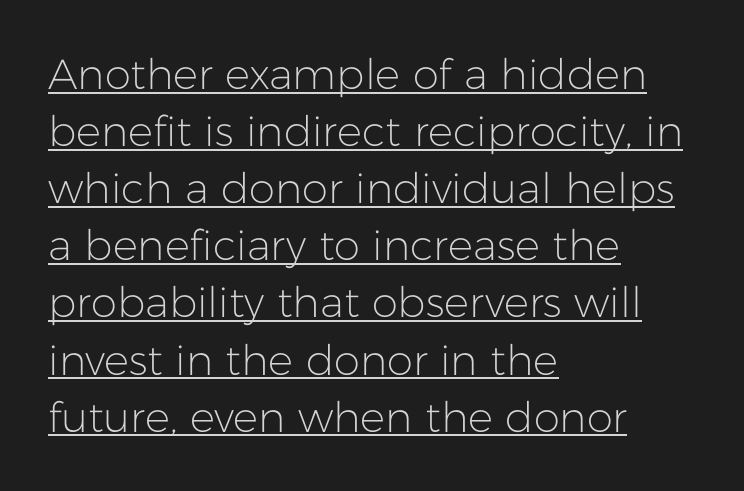
Q: Is the text bold? A: No.
Q: Is the text italic (slanted)? A: No, it is upright.
Q: Is the typeface a serif or a sans-serif typeface? A: Sans-serif.
Q: Is the text underlined? A: Yes.
Q: How is the paragraph aligned? A: Left-aligned.
Q: Is the spacing between letters normal or unusually wide? A: Normal.
Q: Is the spacing between lines tight, normal or loose? A: Normal.
Q: Width (condensed, normal, or wide)? A: Normal.
Q: Stroke contrast? A: Low.
Q: x-height? A: Medium.
Q: Monospaced? A: No.
